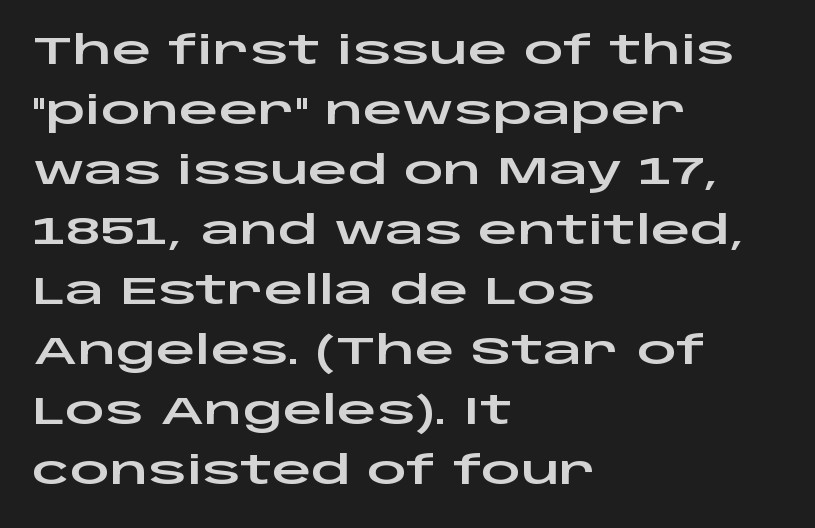
{"serif": "no", "italic": "no", "width": "wide", "stroke_contrast": "low", "x_height": "large", "monospaced": "no", "underline": "no", "align": "left", "line_spacing": "normal", "line_spacing_ratio": 1.54, "letter_spacing": "normal", "letter_spacing_em": 0.0, "glyph_px": 39}
